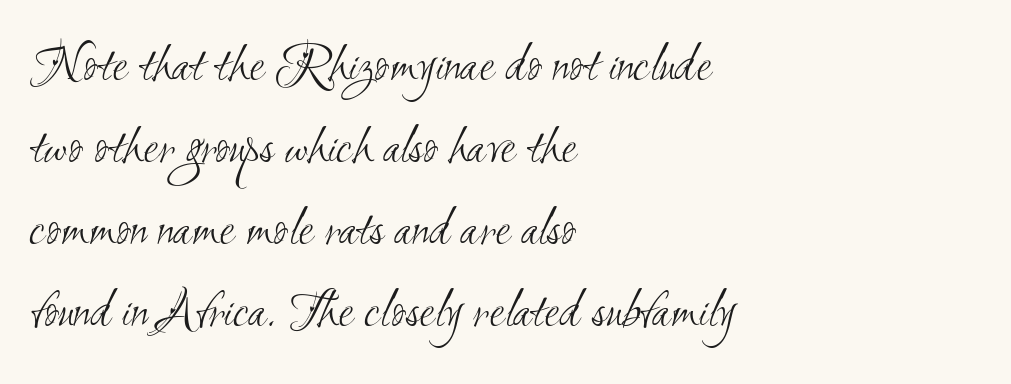
The foot of each line stays bare and open. Compared with a typical body face, this is equally light or lighter still. In terms of letterspacing, this is plain default setting. The passage shown stacks its lines at a standard gap. Compared with a centered layout, this one pins lines to the left instead. Character widths vary here, with narrow letters taking less room than wide ones.
